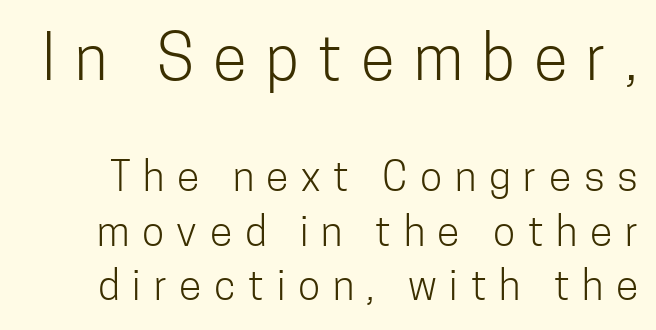
{"serif": "no", "italic": "no", "bold": "no", "weight": "light", "width": "condensed", "stroke_contrast": "low", "x_height": "medium", "monospaced": "no", "underline": "no", "line_spacing": "normal", "line_spacing_ratio": 1.33, "letter_spacing": "wide", "letter_spacing_em": 0.31, "larger_block": "first", "size_ratio": 1.51, "glyph_px": 62}
